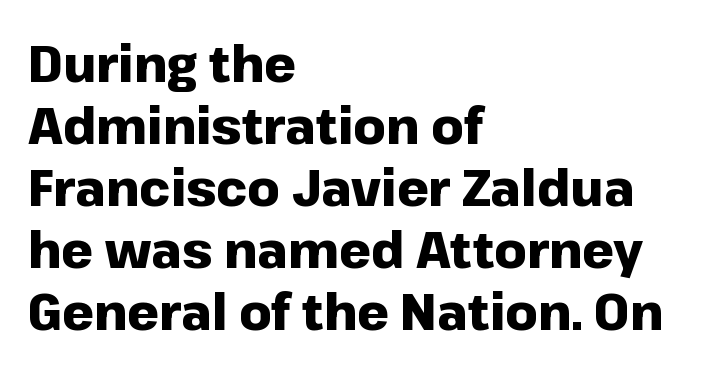
{"serif": "no", "italic": "no", "bold": "yes", "weight": "heavy", "width": "normal", "stroke_contrast": "low", "x_height": "medium", "monospaced": "no", "underline": "no", "align": "left", "line_spacing_ratio": 1.24, "letter_spacing": "normal", "letter_spacing_em": 0.0, "glyph_px": 50}
